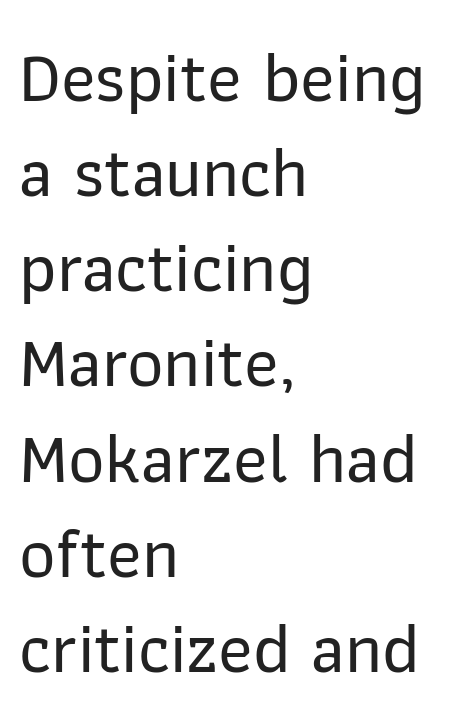
The type is set solid horizontally, with unmodified tracking. Honestly, there is no underline to notice here at all. Summary of vertical rhythm: regular, with standard interline spacing. Think of a printed novel: that variable character pitch is what you see here.
